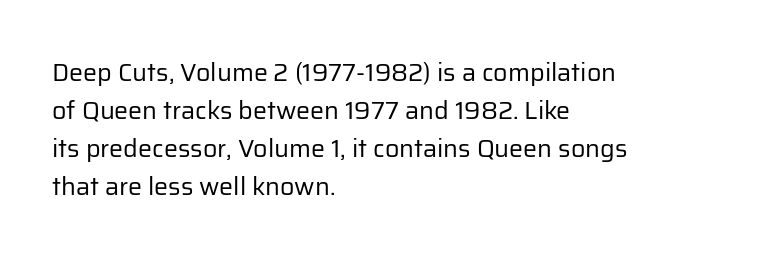
Q: Is the text bold? A: No.
Q: Is the text italic (slanted)? A: No, it is upright.
Q: Is the text underlined? A: No.
Q: How is the paragraph aligned? A: Left-aligned.
Q: Is the spacing between letters normal or unusually wide? A: Normal.
Q: Is the spacing between lines tight, normal or loose? A: Normal.
